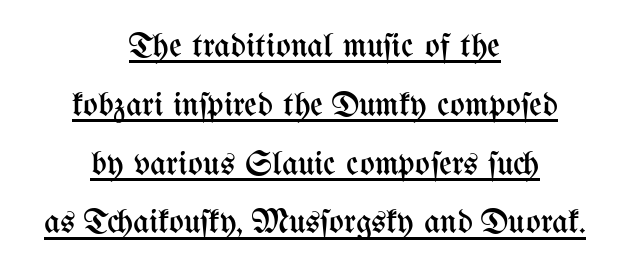
If you measured baseline to baseline, you'd find a middling distance. Visually the block forms a symmetrical silhouette, jagged on both flanks. Designer's note — italics off, roman on. The typesetter has applied underlining to the passage shown. Stroke mass is kept to a normal reading level or below.
